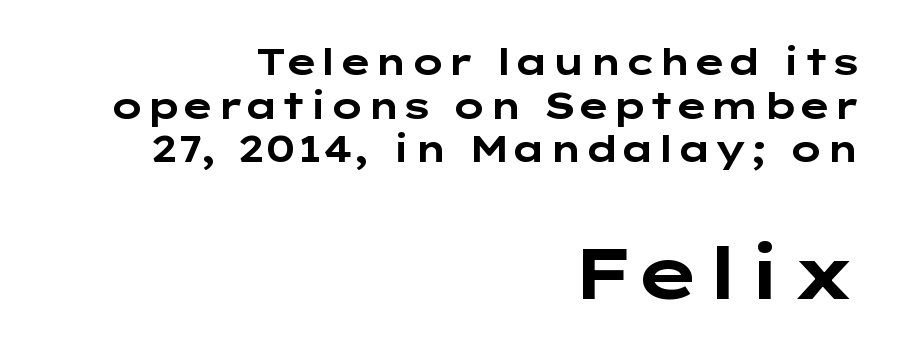
Q: Is the text bold? A: Yes.
Q: Is the text italic (slanted)? A: No, it is upright.
Q: Is the typeface a serif or a sans-serif typeface? A: Sans-serif.
Q: Is the text underlined? A: No.
Q: How is the paragraph aligned? A: Right-aligned.
Q: Is the spacing between letters normal or unusually wide? A: Normal.
Q: Which block of text is set in a larger size, the first (top) or the second (bottom)? A: The second (bottom) one.
Q: Width (condensed, normal, or wide)? A: Wide.
Q: Stroke contrast? A: Low.
Q: x-height? A: Medium.
